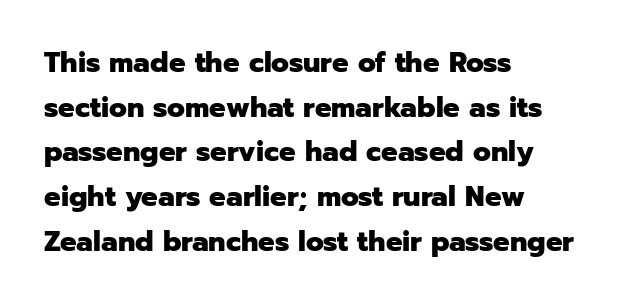
{"serif": "no", "italic": "no", "bold": "yes", "weight": "heavy", "width": "normal", "stroke_contrast": "low", "x_height": "medium", "monospaced": "no", "underline": "no", "align": "left", "line_spacing": "normal", "line_spacing_ratio": 1.54, "letter_spacing": "normal", "letter_spacing_em": 0.0, "glyph_px": 29}
